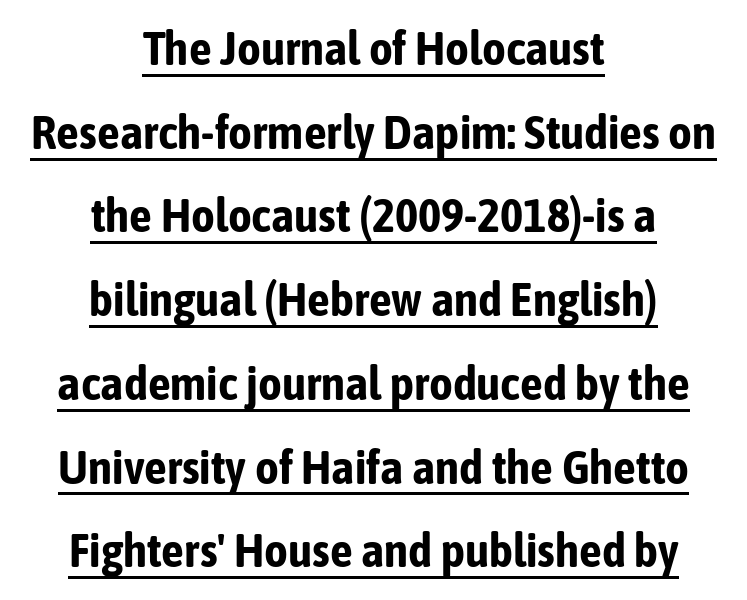
Q: Is the text bold? A: Yes.
Q: Is the text italic (slanted)? A: No, it is upright.
Q: Is the typeface a serif or a sans-serif typeface? A: Sans-serif.
Q: Is the text underlined? A: Yes.
Q: How is the paragraph aligned? A: Centered.
Q: Is the spacing between letters normal or unusually wide? A: Normal.
Q: Width (condensed, normal, or wide)? A: Condensed.
Q: Stroke contrast? A: Low.
Q: x-height? A: Medium.
Q: Monospaced? A: No.
